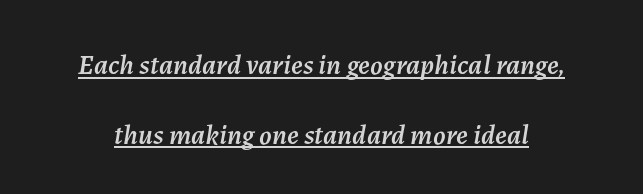
The image shows 28 px text type, italic (leaning right); set loose line spacing (2.49x), normal letter spacing, underlined; medium stroke contrast and a medium x-height.
